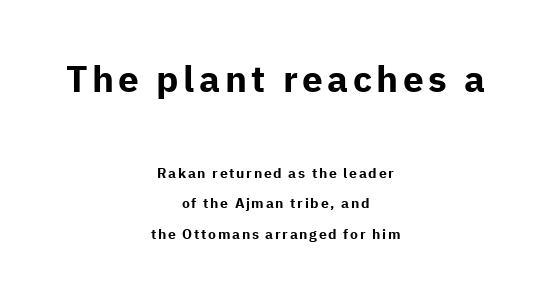
Look at the bottom of the vertical strokes: they stop flat, with no serifs. The zone under the glyphs is completely vacant. Visually, the top section dominates because its glyphs are scaled up. Does the copy run flush right? No — it is centered line by line. How would I describe the line gaps? Wide and relaxed.
